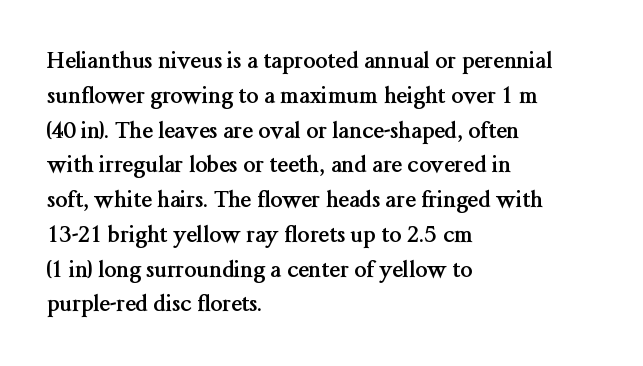
The image shows 22 px bold type, upright; set left-aligned, normal line spacing (1.58x), normal letter spacing, not underlined.
